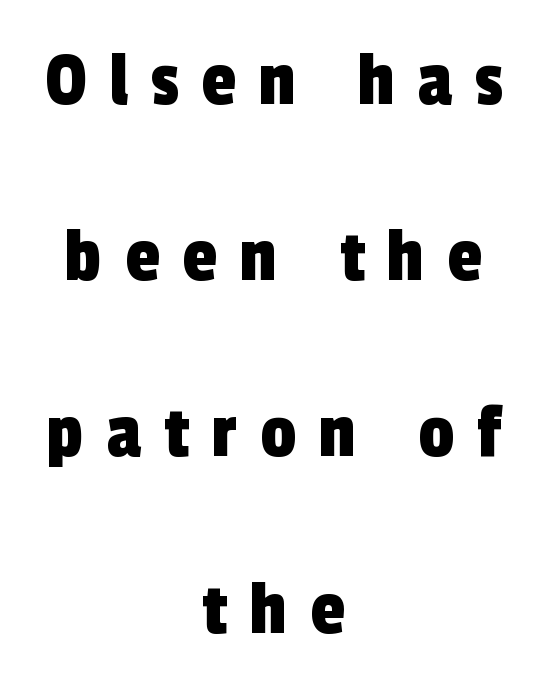
Q: Is the typeface a serif or a sans-serif typeface? A: Sans-serif.
Q: Is the text underlined? A: No.
Q: How is the paragraph aligned? A: Centered.
Q: Is the spacing between letters normal or unusually wide? A: Unusually wide.
Q: Is the spacing between lines tight, normal or loose? A: Loose.
Q: Width (condensed, normal, or wide)? A: Condensed.
Q: x-height? A: Medium.
Q: Monospaced? A: No.
